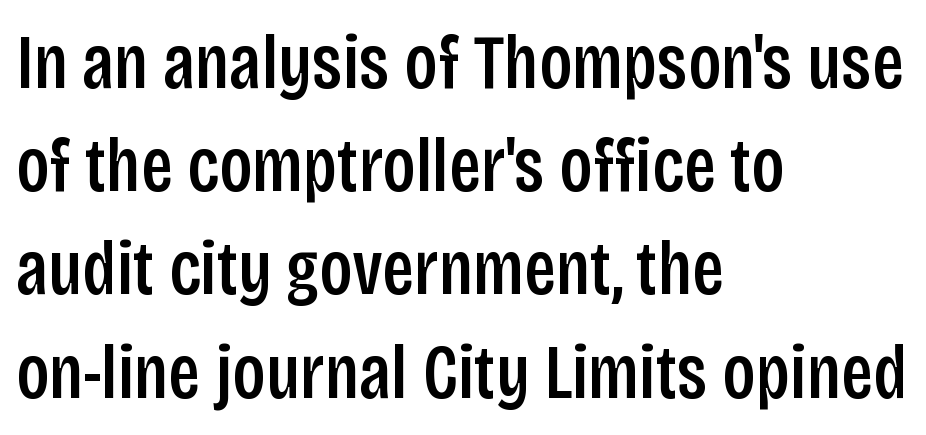
Q: Is the text italic (slanted)? A: No, it is upright.
Q: Is the typeface a serif or a sans-serif typeface? A: Sans-serif.
Q: Is the text underlined? A: No.
Q: How is the paragraph aligned? A: Left-aligned.
Q: Is the spacing between letters normal or unusually wide? A: Normal.
Q: Is the spacing between lines tight, normal or loose? A: Normal.
Q: Width (condensed, normal, or wide)? A: Condensed.
Q: Stroke contrast? A: Low.
Q: x-height? A: Large.
Q: Monospaced? A: No.
